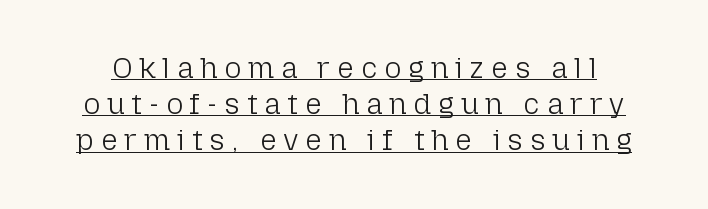
Each letter keeps its own natural width here, so spacing adapts to shape. The lines sit at an ordinary, default distance from one another. These lines have a slow, spaced-out rhythm from letter to letter. Heft: none added — not bold.
